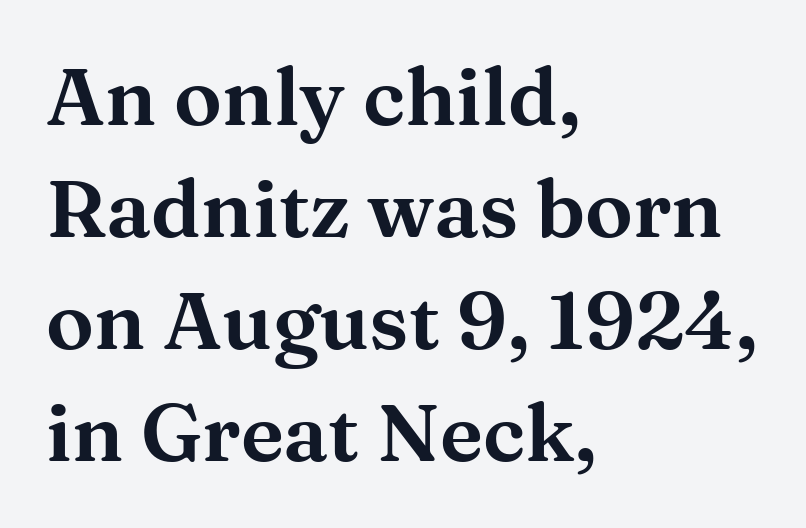
Q: Is the text italic (slanted)? A: No, it is upright.
Q: Is the typeface a serif or a sans-serif typeface? A: Serif.
Q: Is the text underlined? A: No.
Q: How is the paragraph aligned? A: Left-aligned.
Q: Is the spacing between letters normal or unusually wide? A: Normal.
Q: Is the spacing between lines tight, normal or loose? A: Normal.
Q: Width (condensed, normal, or wide)? A: Wide.
Q: Stroke contrast? A: Medium.
Q: x-height? A: Medium.
Q: Monospaced? A: No.
